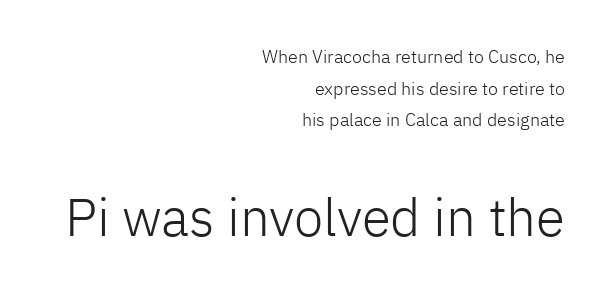
{"serif": "no", "italic": "no", "bold": "no", "weight": "light", "width": "normal", "stroke_contrast": "low", "x_height": "medium", "monospaced": "no", "underline": "no", "align": "right", "line_spacing_ratio": 1.76, "letter_spacing": "normal", "letter_spacing_em": 0.0, "larger_block": "second", "size_ratio": 2.94, "glyph_px": 53}
